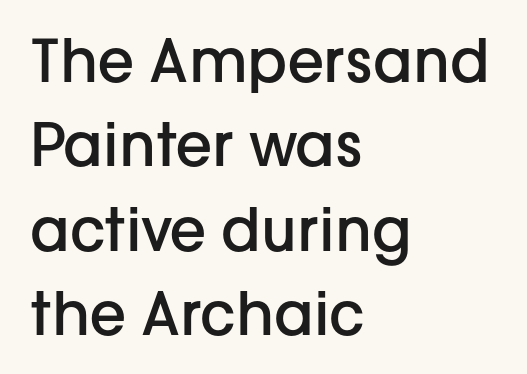
Q: Is the text bold? A: Semi-bold.
Q: Is the text italic (slanted)? A: No, it is upright.
Q: Is the typeface a serif or a sans-serif typeface? A: Sans-serif.
Q: Is the text underlined? A: No.
Q: How is the paragraph aligned? A: Left-aligned.
Q: Is the spacing between letters normal or unusually wide? A: Normal.
Q: Is the spacing between lines tight, normal or loose? A: Normal.
Q: Width (condensed, normal, or wide)? A: Normal.
Q: Stroke contrast? A: Low.
Q: x-height? A: Medium.
Q: Monospaced? A: No.
